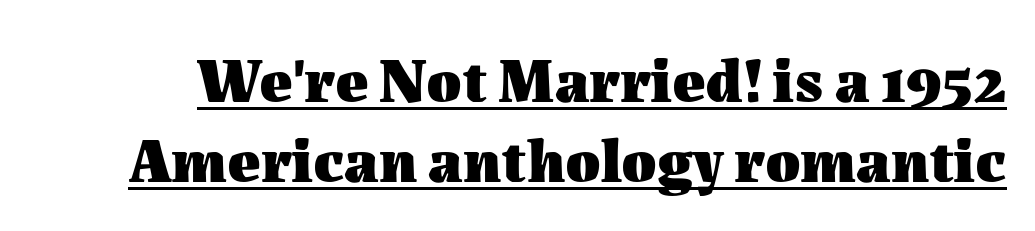
Q: Is the text bold? A: Yes.
Q: Is the text italic (slanted)? A: No, it is upright.
Q: Is the text underlined? A: Yes.
Q: Is the spacing between letters normal or unusually wide? A: Normal.
Q: Is the spacing between lines tight, normal or loose? A: Normal.
Q: Width (condensed, normal, or wide)? A: Normal.
Q: Stroke contrast? A: Medium.
Q: x-height? A: Medium.
Q: Monospaced? A: No.
